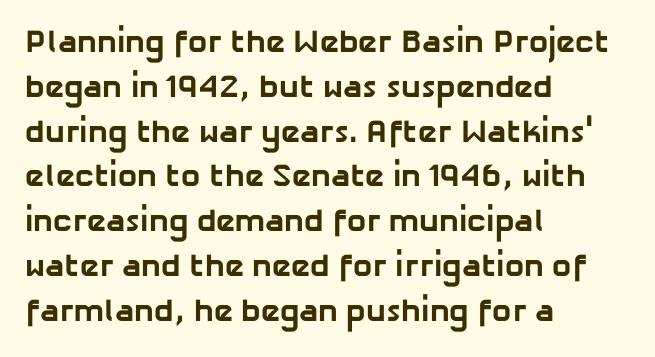
In CSS terms this would be text-align: left. The typeface chosen for these lines omits serifs. Leading: standard. Does extra space separate the letters? No, they use regular spacing. These lines carry a lot of weight — the face is fully bold.
